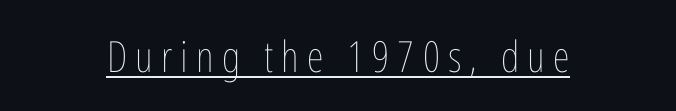
{"italic": "no", "bold": "no", "weight": "thin", "width": "condensed", "stroke_contrast": "low", "x_height": "medium", "monospaced": "no", "underline": "yes", "align": "center", "glyph_px": 43}
